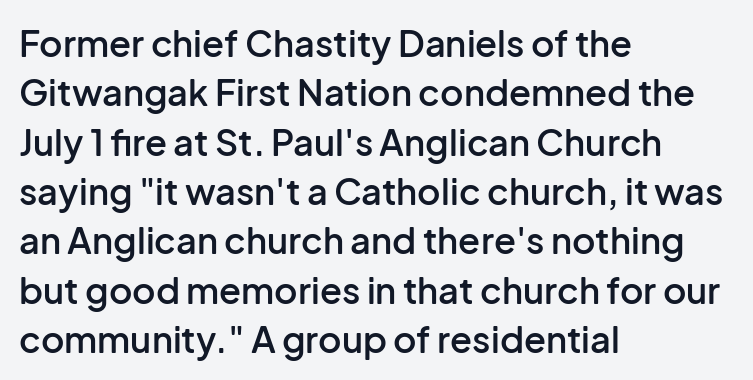
{"serif": "no", "italic": "no", "bold": "semi", "weight": "semibold", "width": "normal", "stroke_contrast": "low", "x_height": "medium", "monospaced": "no", "underline": "no", "align": "left", "line_spacing": "normal", "line_spacing_ratio": 1.37, "letter_spacing": "normal", "letter_spacing_em": 0.0, "glyph_px": 36}
